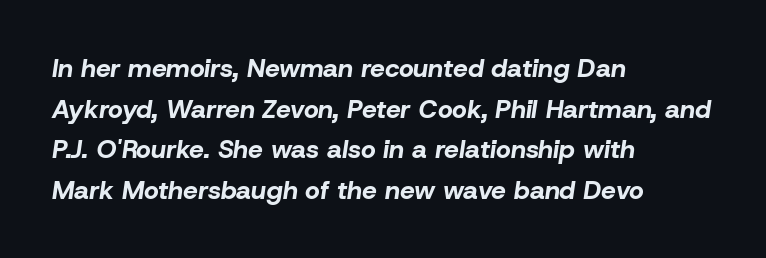
The image shows 26 px bold type, italic (leaning right); set left-aligned, normal line spacing (1.56x), normal letter spacing, not underlined.
